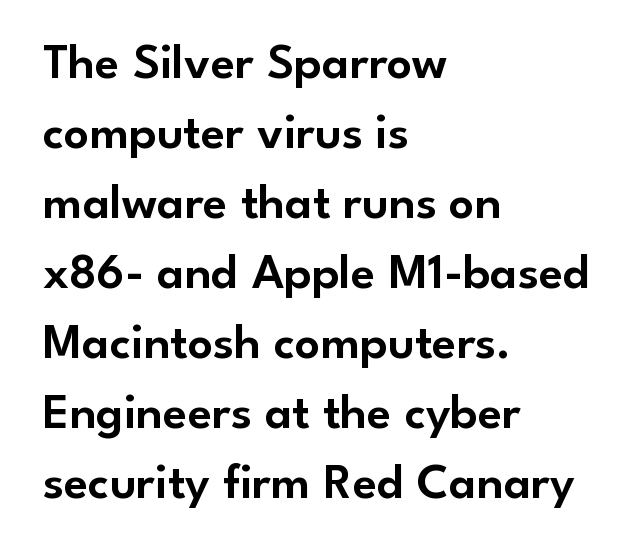
The image shows 50 px sans-serif type, upright; set left-aligned, normal line spacing (1.4x), normal letter spacing, not underlined; low stroke contrast and a small x-height.
